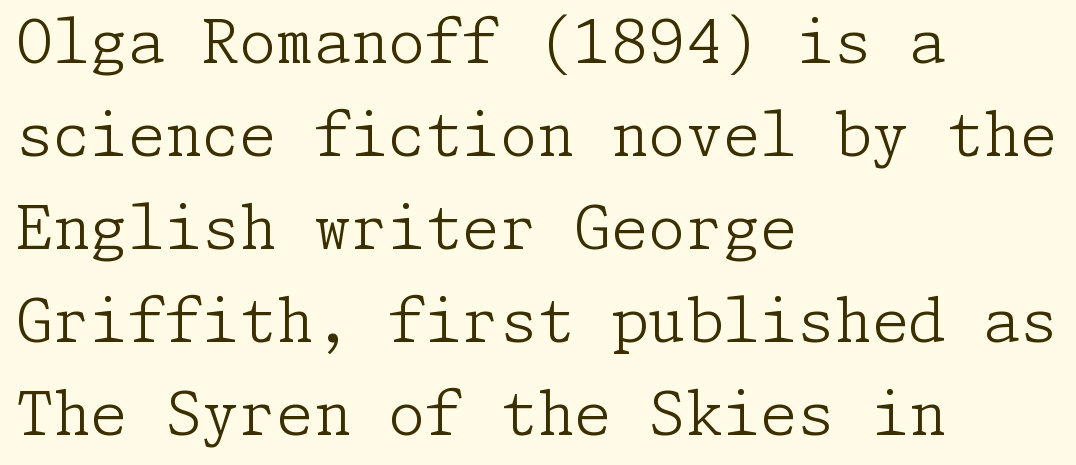
The image shows 60 px light serif type, upright; set left-aligned, normal line spacing (1.55x), normal letter spacing, not underlined; low stroke contrast and a medium x-height.
